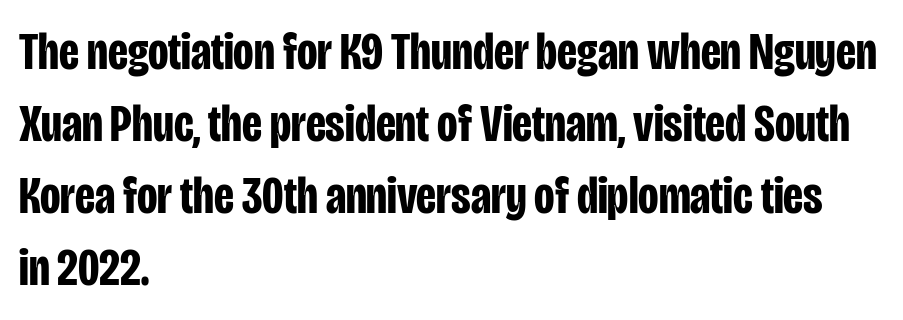
Q: Is the text bold? A: Yes.
Q: Is the text italic (slanted)? A: No, it is upright.
Q: Is the typeface a serif or a sans-serif typeface? A: Sans-serif.
Q: Is the text underlined? A: No.
Q: How is the paragraph aligned? A: Left-aligned.
Q: Is the spacing between letters normal or unusually wide? A: Normal.
Q: Is the spacing between lines tight, normal or loose? A: Normal.
Q: Width (condensed, normal, or wide)? A: Condensed.
Q: Stroke contrast? A: Low.
Q: x-height? A: Large.
Q: Monospaced? A: No.
